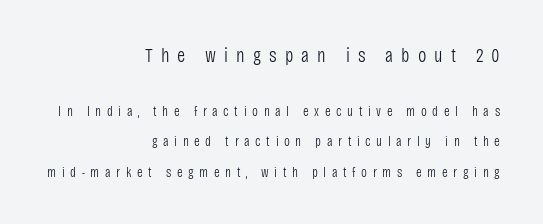
Nope, not italic — everything's standing straight. A student would notice the top passage is typeset larger than what follows. Short note: letters widely spaced. A student would call this right alignment; a typographer would say flush right, rag left.
